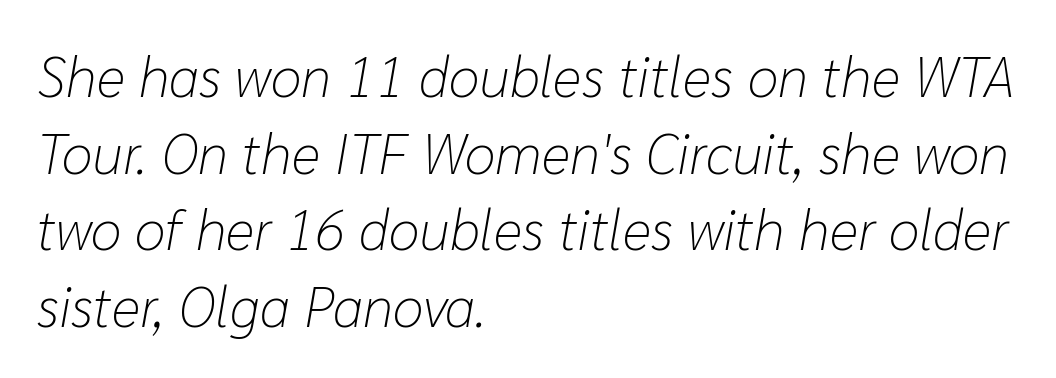
{"italic": "yes", "lean": "right", "slant_degrees": 10, "bold": "no", "weight": "light", "width": "normal", "stroke_contrast": "low", "x_height": "medium", "monospaced": "no", "underline": "no", "align": "left", "line_spacing": "normal", "line_spacing_ratio": 1.37, "letter_spacing": "normal", "letter_spacing_em": 0.0, "glyph_px": 56}
